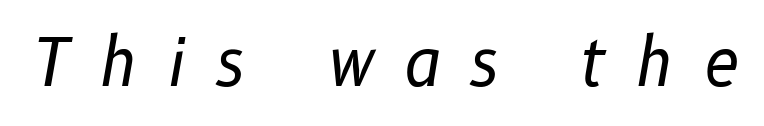
The string is rendered with underlining switched off. The passage shown is typed in a proportional face where columns would drift. The letters look calm and open, with moderate or lighter stems. The passage shown has open, widely tracked lettering throughout. Style check: oblique.
